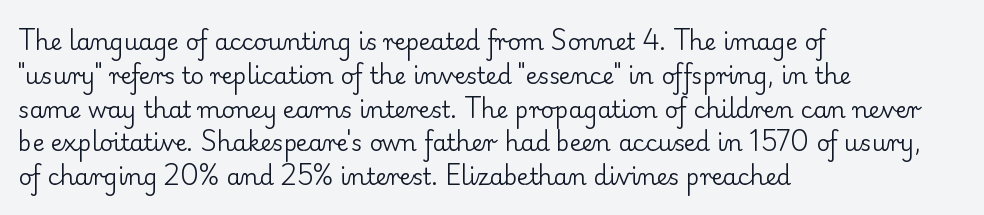
The image shows 23 px text type, upright; set left-aligned, normal line spacing (1.47x), normal letter spacing, not underlined.
